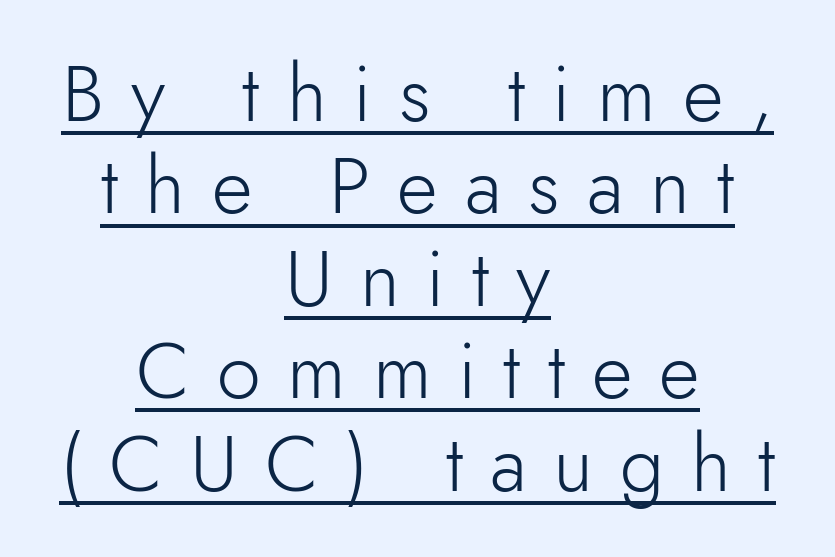
Students, observe the line beneath the letters — that is underlining. Visually the block forms a symmetrical silhouette, jagged on both flanks. When letters stand straight like this, we call the style roman or upright. Glyph-to-glyph distance is far greater than everyday printed text. Classification — sans serif.
